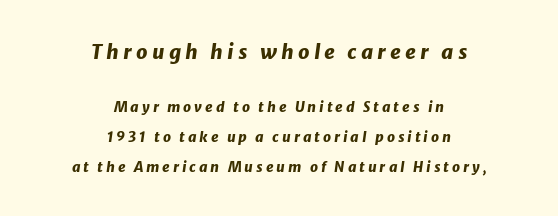
The image shows 20 px bold type, italic (leaning right); set centered, loose line spacing (2.15x), unusually wide letter spacing (+0.21 em), not underlined; the first (top) block is 1.43x larger.
